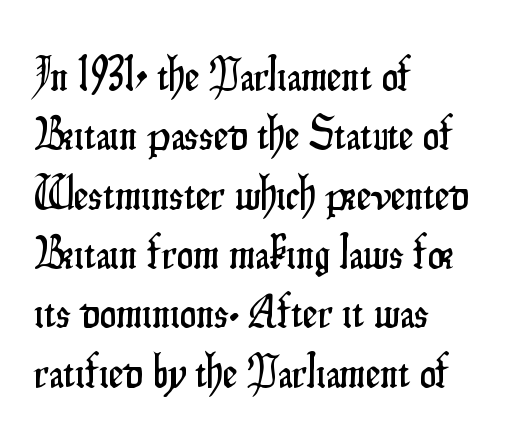
Q: Is the text italic (slanted)? A: No, it is upright.
Q: Is the typeface a serif or a sans-serif typeface? A: Sans-serif.
Q: Is the text underlined? A: No.
Q: How is the paragraph aligned? A: Left-aligned.
Q: Is the spacing between letters normal or unusually wide? A: Normal.
Q: Is the spacing between lines tight, normal or loose? A: Normal.
Q: Width (condensed, normal, or wide)? A: Condensed.
Q: Stroke contrast? A: Low.
Q: x-height? A: Small.
Q: Monospaced? A: No.
